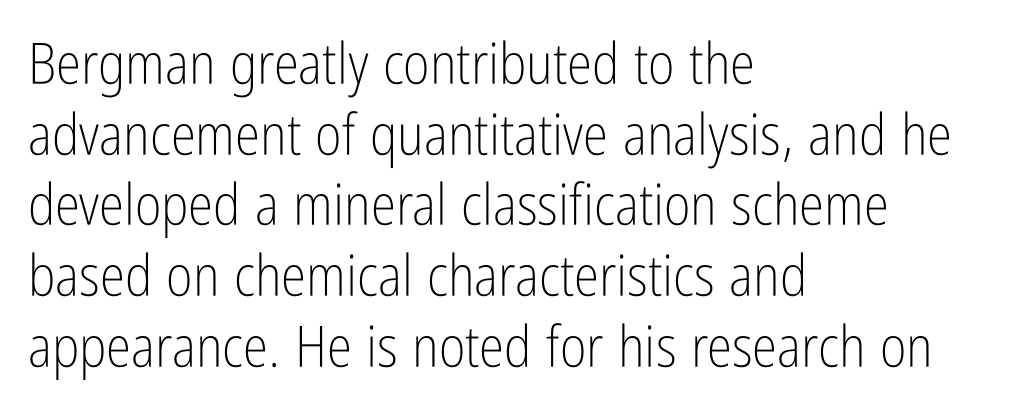
The foot of each line stays bare and open. Every character sits straight up, as roman type does. The passage shown is typed in a proportional face where columns would drift. Honestly, the letter spacing is just normal — you wouldn't notice it. Each stroke keeps to a modest, everyday thickness or less.
